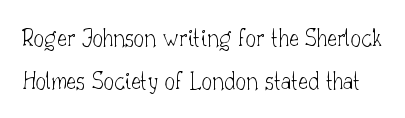
{"italic": "no", "bold": "no", "underline": "no", "line_spacing": "normal", "line_spacing_ratio": 1.66, "letter_spacing": "normal", "letter_spacing_em": 0.0, "glyph_px": 26}
